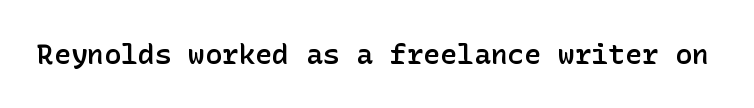
A typesetter would call this zero additional tracking. The string is rendered with underlining switched off. Notice how the stems are strictly vertical — no italics here. Stroke terminals: plain, sans-serif.
